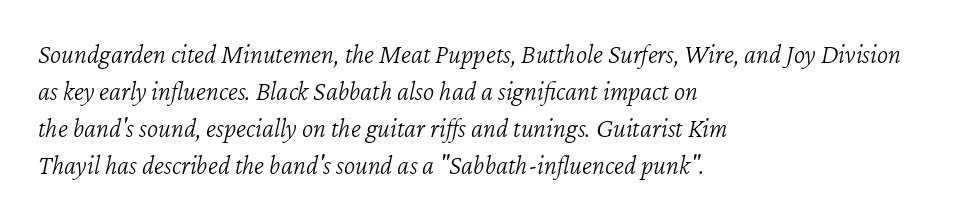
Q: Is the text bold? A: No.
Q: Is the text italic (slanted)? A: Yes, it leans right by about 12 degrees.
Q: Is the text underlined? A: No.
Q: How is the paragraph aligned? A: Left-aligned.
Q: Is the spacing between letters normal or unusually wide? A: Normal.
Q: Is the spacing between lines tight, normal or loose? A: Normal.
